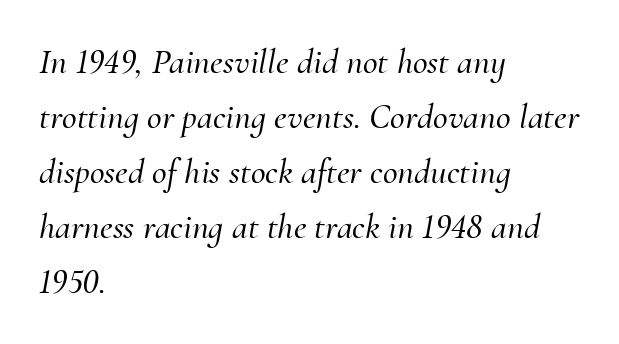
The lines sit at an ordinary, default distance from one another. Every row of glyphs begins at an identical x-position on the left. Decoration check: the copy has no underline. Here the glyphs are tracked normally, forming tight word shapes. A typesetter would call this proportional, since set widths differ per character.
